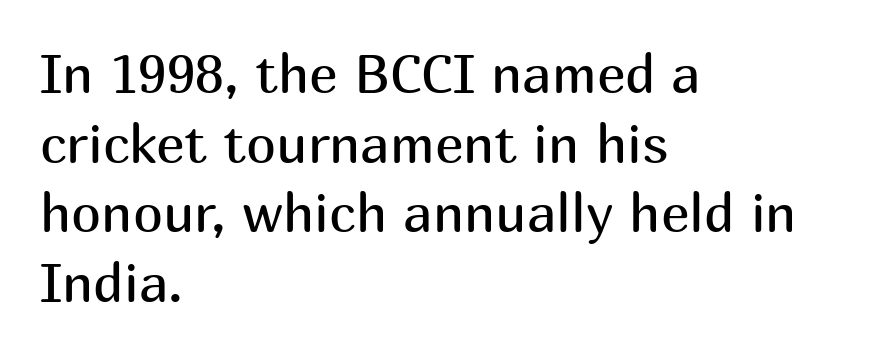
The image shows 54 px regular-weight sans-serif type, upright; set left-aligned, normal line spacing (1.29x), normal letter spacing, not underlined; medium stroke contrast and a medium x-height.
